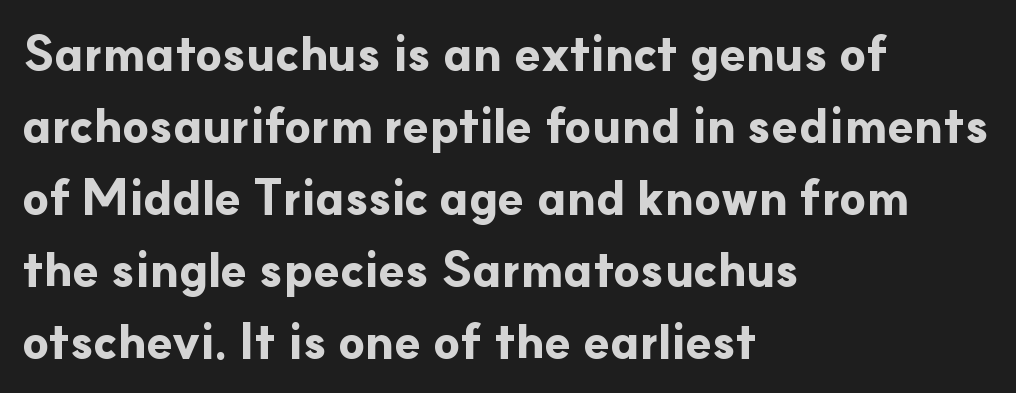
Q: Is the text bold? A: Yes.
Q: Is the text italic (slanted)? A: No, it is upright.
Q: Is the typeface a serif or a sans-serif typeface? A: Sans-serif.
Q: Is the text underlined? A: No.
Q: How is the paragraph aligned? A: Left-aligned.
Q: Is the spacing between letters normal or unusually wide? A: Normal.
Q: Is the spacing between lines tight, normal or loose? A: Normal.
Q: Width (condensed, normal, or wide)? A: Normal.
Q: Stroke contrast? A: Low.
Q: x-height? A: Small.
Q: Monospaced? A: No.
